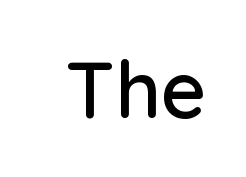
Q: Is the text italic (slanted)? A: No, it is upright.
Q: Is the typeface a serif or a sans-serif typeface? A: Sans-serif.
Q: Is the text underlined? A: No.
Q: Is the spacing between letters normal or unusually wide? A: Normal.
Q: Width (condensed, normal, or wide)? A: Normal.
Q: Stroke contrast? A: Low.
Q: x-height? A: Medium.
Q: Monospaced? A: No.
